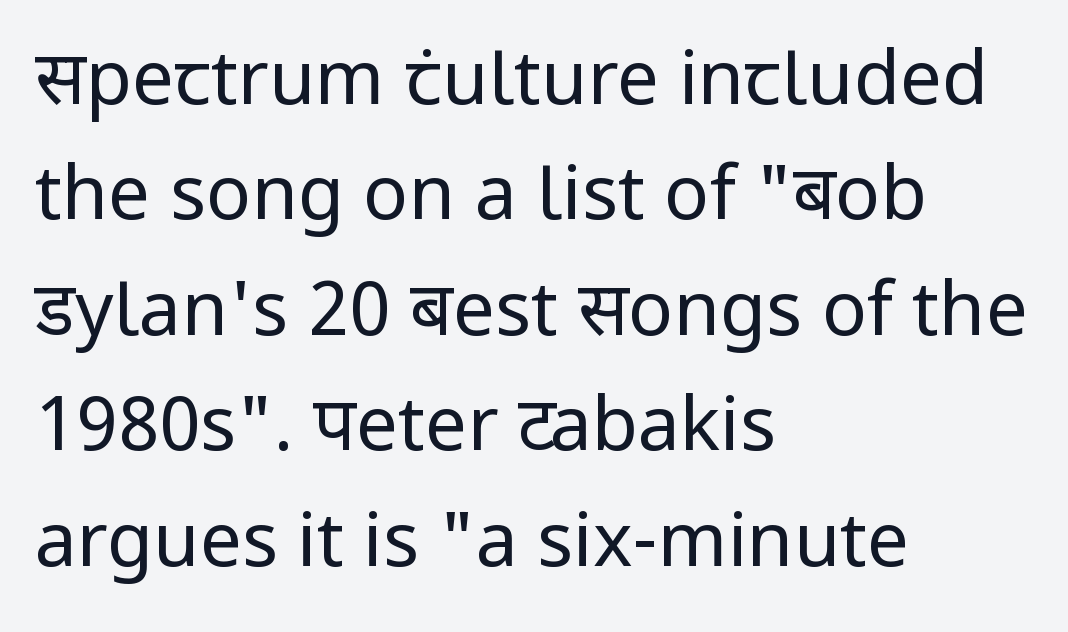
Each word holds together tightly as a unit, with standard inter-letter gaps. Underline: absent. Serifs: no, the terminals of the letterforms are clean. Nope, not italic — everything's standing straight. Line spacing here is normal.
